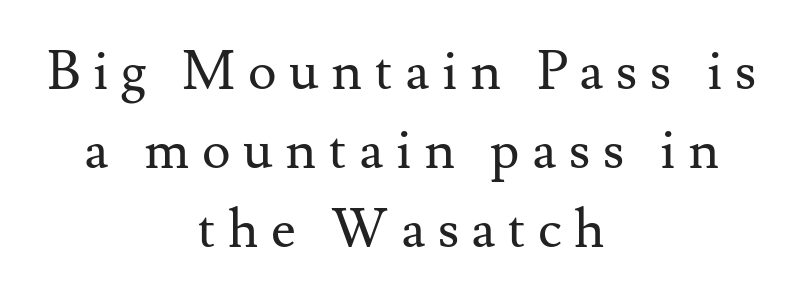
{"serif": "yes", "italic": "no", "bold": "no", "weight": "regular", "width": "normal", "stroke_contrast": "medium", "x_height": "small", "monospaced": "no", "underline": "no", "align": "center", "line_spacing": "normal", "line_spacing_ratio": 1.46, "letter_spacing": "wide", "letter_spacing_em": 0.23, "glyph_px": 54}
